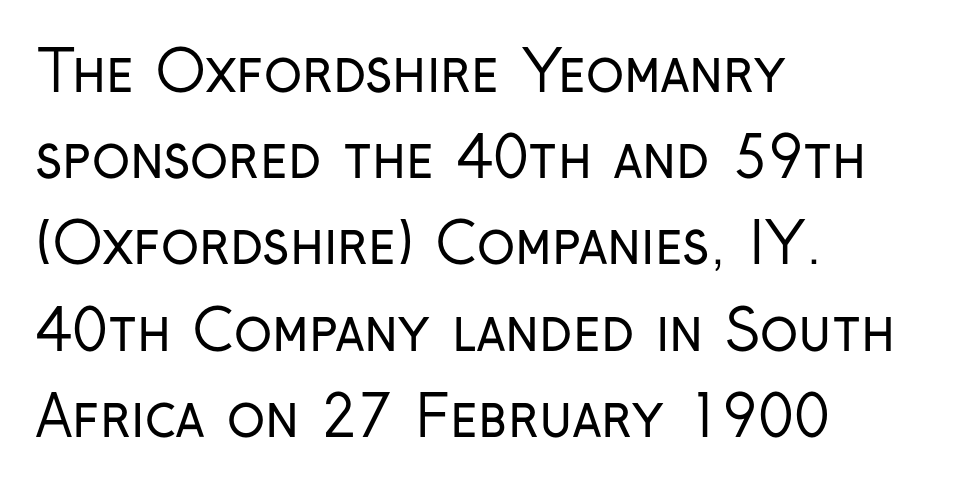
Q: Is the text bold? A: No.
Q: Is the text italic (slanted)? A: No, it is upright.
Q: Is the typeface a serif or a sans-serif typeface? A: Sans-serif.
Q: Is the text underlined? A: No.
Q: How is the paragraph aligned? A: Left-aligned.
Q: Is the spacing between letters normal or unusually wide? A: Normal.
Q: Is the spacing between lines tight, normal or loose? A: Normal.
Q: Width (condensed, normal, or wide)? A: Condensed.
Q: Stroke contrast? A: Low.
Q: x-height? A: Medium.
Q: Monospaced? A: No.
